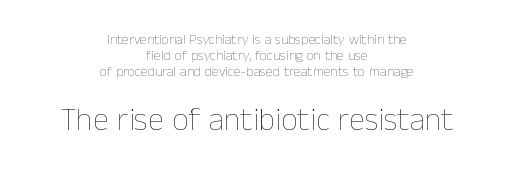
Q: Is the text bold? A: No.
Q: Is the text italic (slanted)? A: No, it is upright.
Q: Is the text underlined? A: No.
Q: How is the paragraph aligned? A: Centered.
Q: Is the spacing between letters normal or unusually wide? A: Normal.
Q: Is the spacing between lines tight, normal or loose? A: Tight.
Q: Which block of text is set in a larger size, the first (top) or the second (bottom)? A: The second (bottom) one.
Q: Width (condensed, normal, or wide)? A: Normal.
Q: Stroke contrast? A: Low.
Q: x-height? A: Medium.
Q: Monospaced? A: No.
